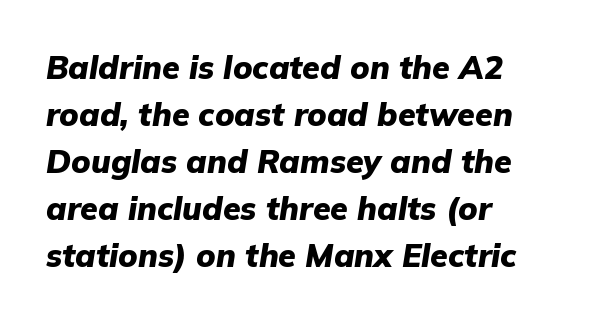
{"italic": "yes", "lean": "right", "slant_degrees": 9, "bold": "yes", "weight": "heavy", "width": "normal", "stroke_contrast": "low", "x_height": "medium", "monospaced": "no", "underline": "no", "align": "left", "line_spacing": "normal", "line_spacing_ratio": 1.47, "letter_spacing": "normal", "letter_spacing_em": 0.0, "glyph_px": 32}
